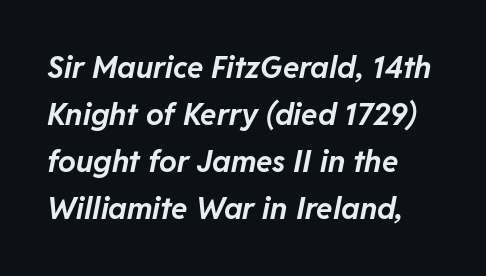
Think of a printed novel: that variable character pitch is what you see here. The foot of each line stays bare and open. Look at the stroke-to-counter ratio: heavy, a bold. Each line starts at the same left margin while the right side varies.
